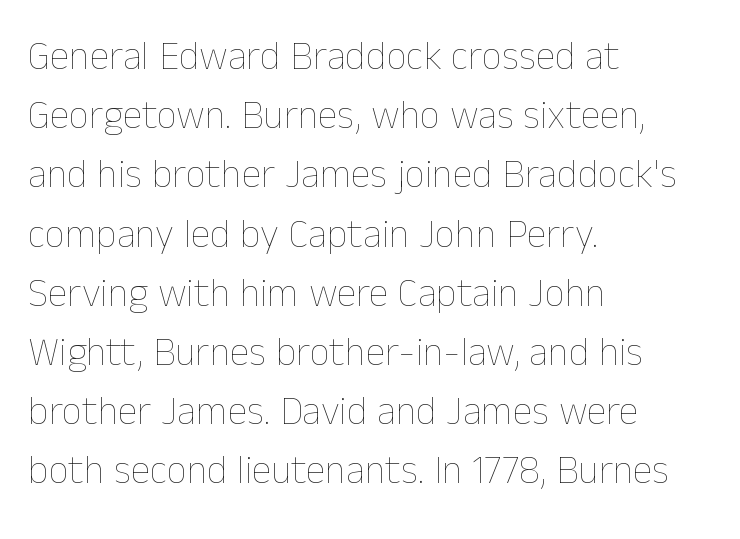
{"italic": "no", "bold": "no", "weight": "thin", "width": "normal", "stroke_contrast": "low", "x_height": "medium", "monospaced": "no", "underline": "no", "align": "left", "line_spacing": "normal", "line_spacing_ratio": 1.48, "letter_spacing": "normal", "letter_spacing_em": 0.0, "glyph_px": 40}
